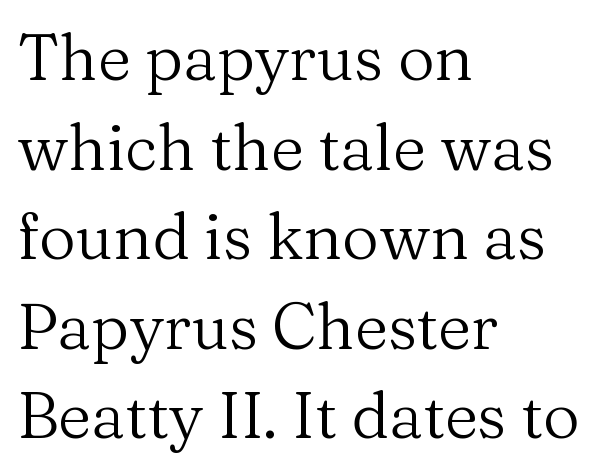
Q: Is the text bold? A: No.
Q: Is the text italic (slanted)? A: No, it is upright.
Q: Is the typeface a serif or a sans-serif typeface? A: Serif.
Q: Is the text underlined? A: No.
Q: How is the paragraph aligned? A: Left-aligned.
Q: Is the spacing between letters normal or unusually wide? A: Normal.
Q: Is the spacing between lines tight, normal or loose? A: Normal.
Q: Width (condensed, normal, or wide)? A: Normal.
Q: Stroke contrast? A: Medium.
Q: x-height? A: Medium.
Q: Monospaced? A: No.
